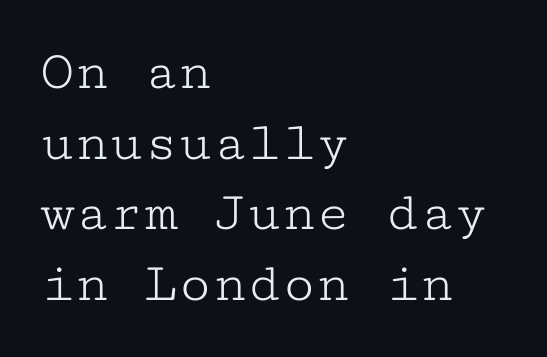
Every character sits straight up, as roman type does. A classic flush-left, rag-right setting is used for this passage. You could call the tracking neutral — neither tight nor loose. Letterform terminals end in serifs throughout the passage. Bold? No — there's no thickening of the strokes.
